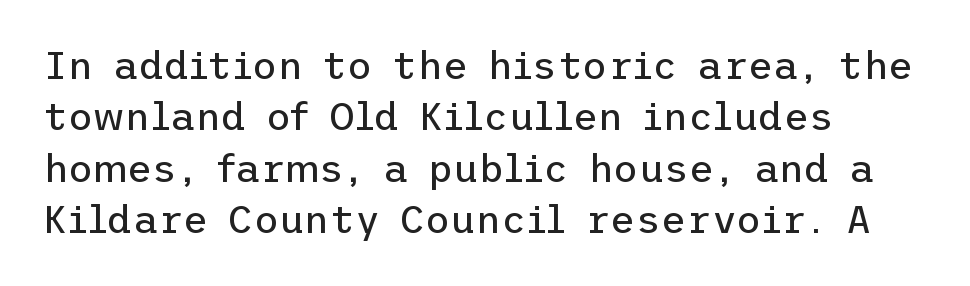
The image shows 39 px regular-weight sans-serif type, upright; set left-aligned, normal line spacing (1.32x), normal letter spacing, not underlined; low stroke contrast and a medium x-height.
